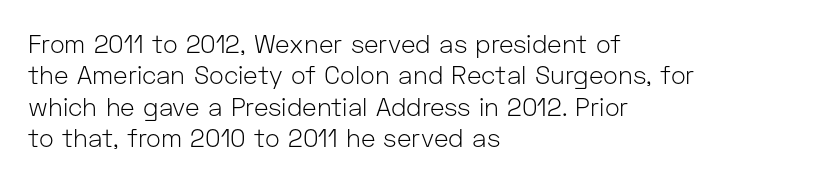
The image shows 25 px text type, upright; set left-aligned, normal line spacing (1.26x), normal letter spacing, not underlined.
